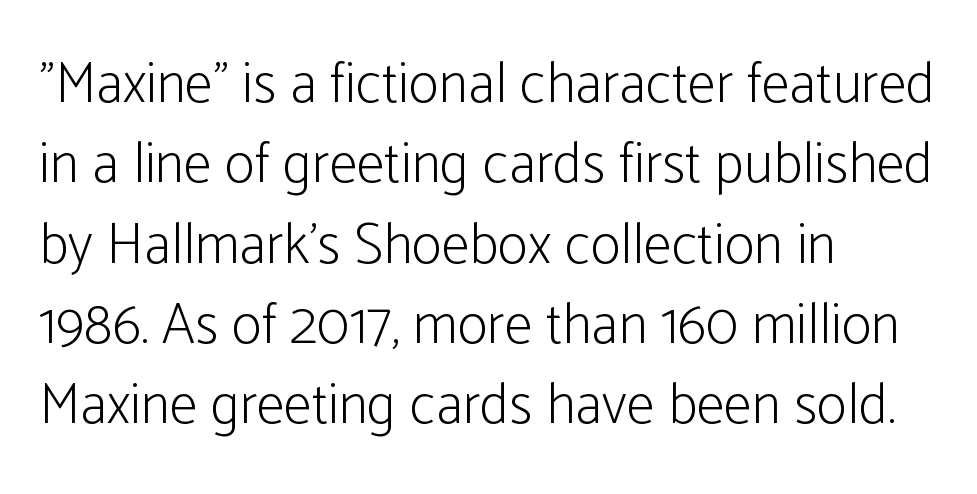
When letters stand straight like this, we call the style roman or upright. This rendering features lettering with no underline. Stems here are at most as thick as an everyday book face. The letters advance in unequal steps, a hallmark of proportional type. Does the leading feel generous? No, just average. These lines keep a tight, regular rhythm from letter to letter.
